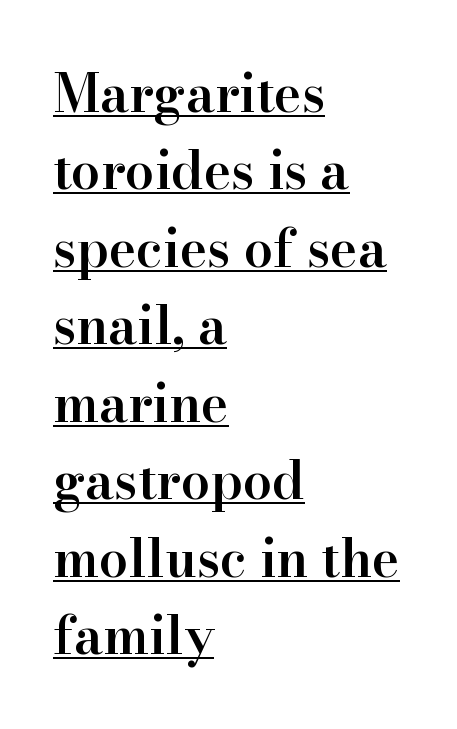
{"serif": "yes", "italic": "no", "bold": "semi", "weight": "semibold", "width": "normal", "stroke_contrast": "high", "x_height": "small", "monospaced": "no", "underline": "yes", "align": "left", "line_spacing": "normal", "line_spacing_ratio": 1.49, "letter_spacing": "normal", "letter_spacing_em": 0.0, "glyph_px": 52}
